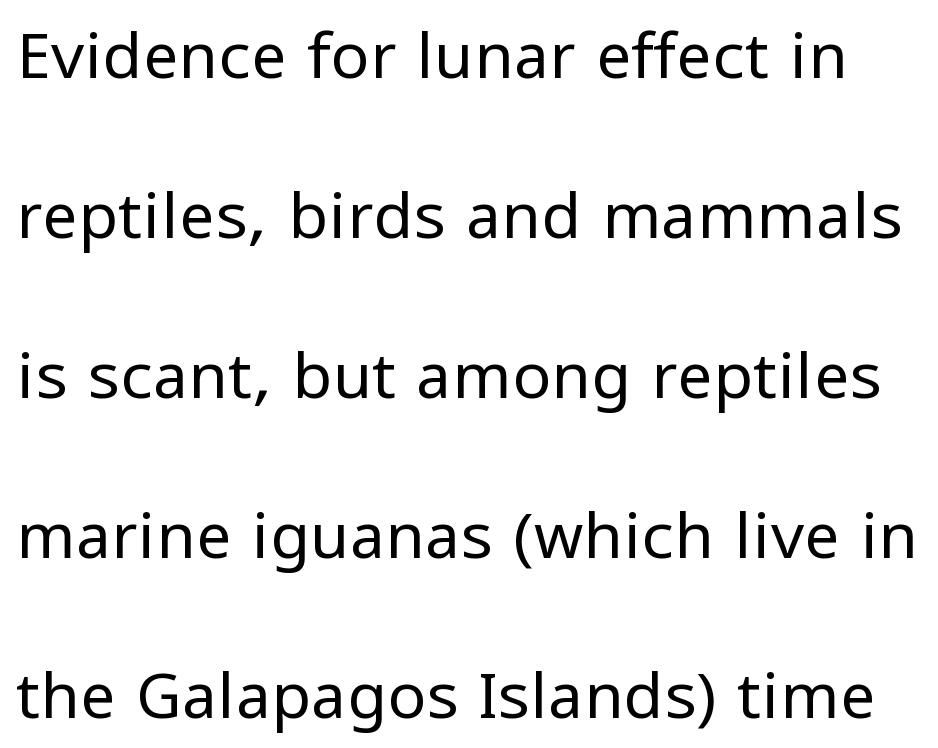
{"serif": "no", "italic": "no", "bold": "no", "weight": "regular", "width": "normal", "stroke_contrast": "low", "x_height": "medium", "monospaced": "no", "underline": "no", "line_spacing": "loose", "line_spacing_ratio": 2.5, "letter_spacing": "normal", "letter_spacing_em": 0.0, "glyph_px": 64}
